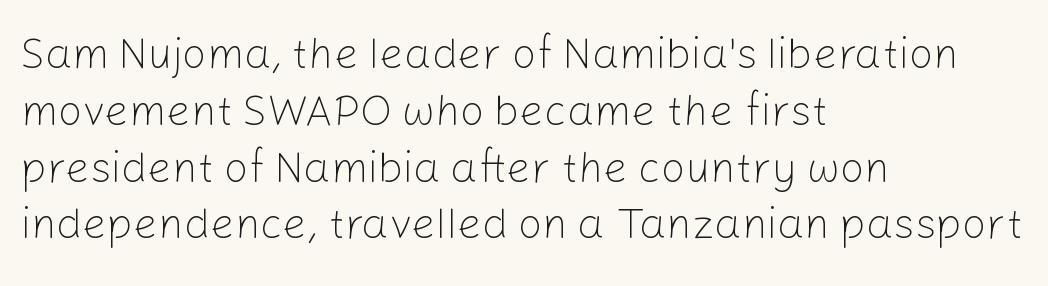
The image shows 43 px light sans-serif type, upright; set left-aligned, normal line spacing (1.32x), normal letter spacing, not underlined; low stroke contrast and a medium x-height.
